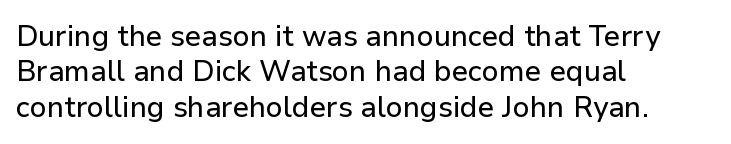
Q: Is the text italic (slanted)? A: No, it is upright.
Q: Is the typeface a serif or a sans-serif typeface? A: Sans-serif.
Q: Is the text underlined? A: No.
Q: How is the paragraph aligned? A: Left-aligned.
Q: Is the spacing between letters normal or unusually wide? A: Normal.
Q: Width (condensed, normal, or wide)? A: Normal.
Q: Stroke contrast? A: Low.
Q: x-height? A: Medium.
Q: Monospaced? A: No.
